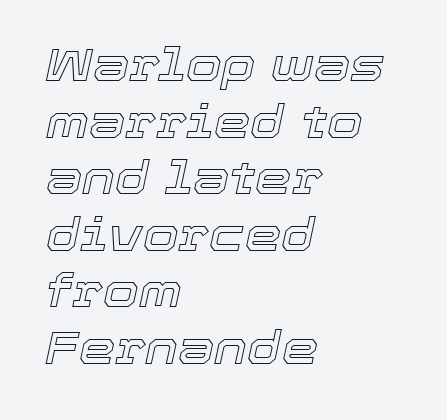
Q: Is the text italic (slanted)? A: Yes, it leans right by about 12 degrees.
Q: Is the text underlined? A: No.
Q: How is the paragraph aligned? A: Left-aligned.
Q: Is the spacing between letters normal or unusually wide? A: Normal.
Q: Width (condensed, normal, or wide)? A: Normal.
Q: x-height? A: Medium.
Q: Monospaced? A: No.
